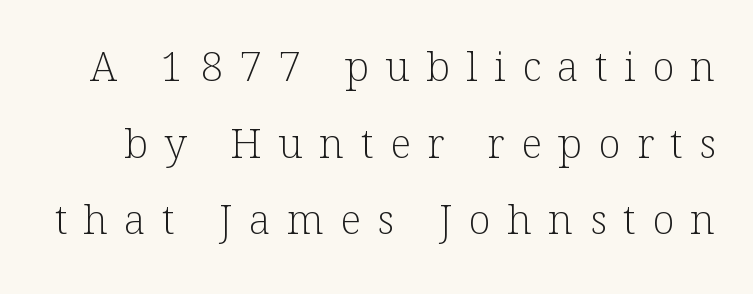
Q: Is the text bold? A: No.
Q: Is the text italic (slanted)? A: No, it is upright.
Q: Is the typeface a serif or a sans-serif typeface? A: Serif.
Q: Is the text underlined? A: No.
Q: Is the spacing between letters normal or unusually wide? A: Unusually wide.
Q: Width (condensed, normal, or wide)? A: Normal.
Q: Stroke contrast? A: Low.
Q: x-height? A: Medium.
Q: Monospaced? A: No.
